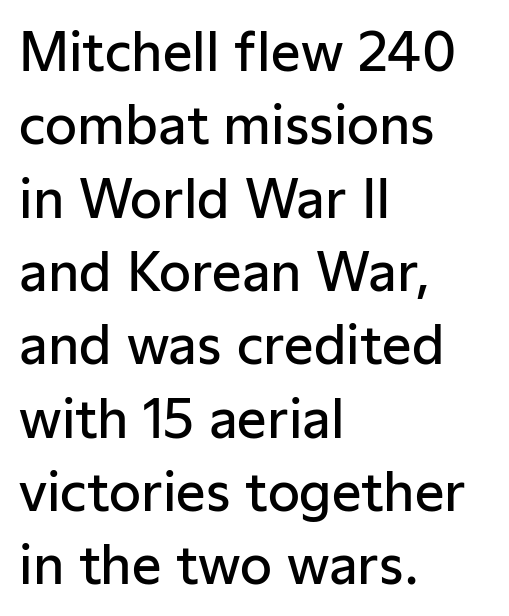
The image shows 52 px semibold sans-serif type, upright; set left-aligned, normal line spacing (1.41x), normal letter spacing, not underlined; low stroke contrast and a medium x-height.
